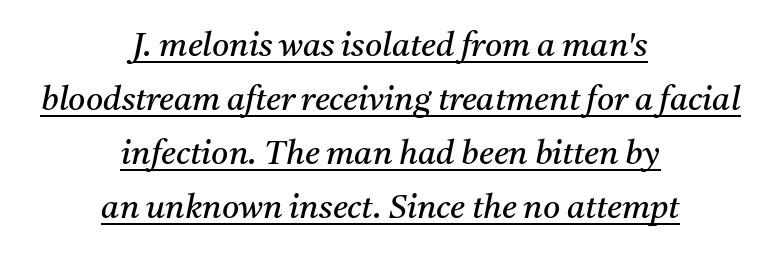
Q: Is the text bold? A: No.
Q: Is the text italic (slanted)? A: Yes, it leans right by about 11 degrees.
Q: Is the typeface a serif or a sans-serif typeface? A: Serif.
Q: Is the text underlined? A: Yes.
Q: How is the paragraph aligned? A: Centered.
Q: Is the spacing between letters normal or unusually wide? A: Normal.
Q: Is the spacing between lines tight, normal or loose? A: Normal.
Q: Width (condensed, normal, or wide)? A: Normal.
Q: Stroke contrast? A: Medium.
Q: x-height? A: Medium.
Q: Monospaced? A: No.
